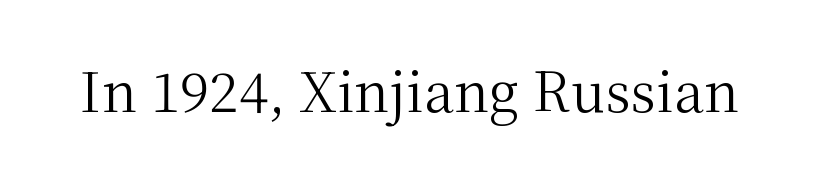
The image shows 54 px regular-weight serif type, upright; set normal letter spacing, not underlined; medium stroke contrast and a medium x-height.
